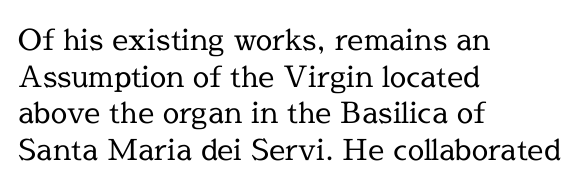
A typesetter would call this proportional, since set widths differ per character. The letterforms sit shoulder to shoulder at normal distance. Students, observe: this is what conventionally led text looks like. Characters remain perfectly vertical along every line. This rendering employs a face with finishing strokes, i.e., a serif. The setting favours the left margin, as ordinary paragraphs usually do.
